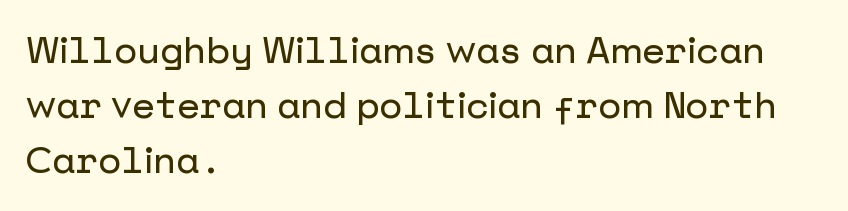
The image shows 37 px sans-serif type, upright; set left-aligned, normal line spacing (1.49x), normal letter spacing, not underlined; low stroke contrast and a medium x-height.
